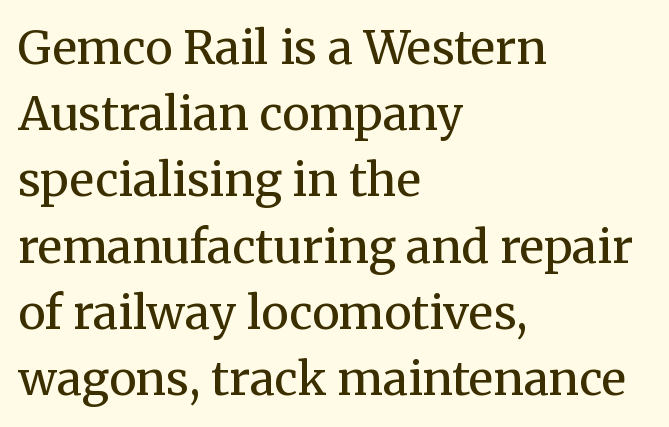
{"serif": "yes", "italic": "no", "bold": "no", "weight": "regular", "width": "normal", "stroke_contrast": "medium", "x_height": "medium", "monospaced": "no", "underline": "no", "align": "left", "line_spacing": "normal", "line_spacing_ratio": 1.44, "letter_spacing": "normal", "letter_spacing_em": 0.0, "glyph_px": 46}
